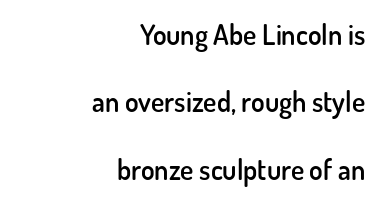
Q: Is the text bold? A: Semi-bold.
Q: Is the text italic (slanted)? A: No, it is upright.
Q: Is the typeface a serif or a sans-serif typeface? A: Sans-serif.
Q: Is the text underlined? A: No.
Q: How is the paragraph aligned? A: Right-aligned.
Q: Is the spacing between letters normal or unusually wide? A: Normal.
Q: Is the spacing between lines tight, normal or loose? A: Loose.
Q: Width (condensed, normal, or wide)? A: Normal.
Q: Stroke contrast? A: Low.
Q: x-height? A: Small.
Q: Monospaced? A: No.
